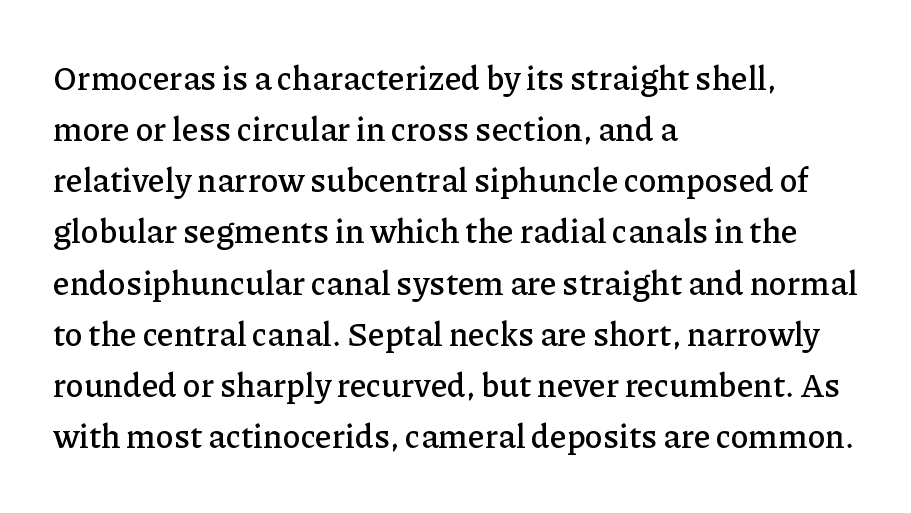
{"serif": "yes", "italic": "no", "width": "normal", "stroke_contrast": "low", "x_height": "medium", "monospaced": "no", "underline": "no", "align": "left", "line_spacing": "normal", "line_spacing_ratio": 1.55, "letter_spacing": "normal", "letter_spacing_em": 0.0, "glyph_px": 33}
